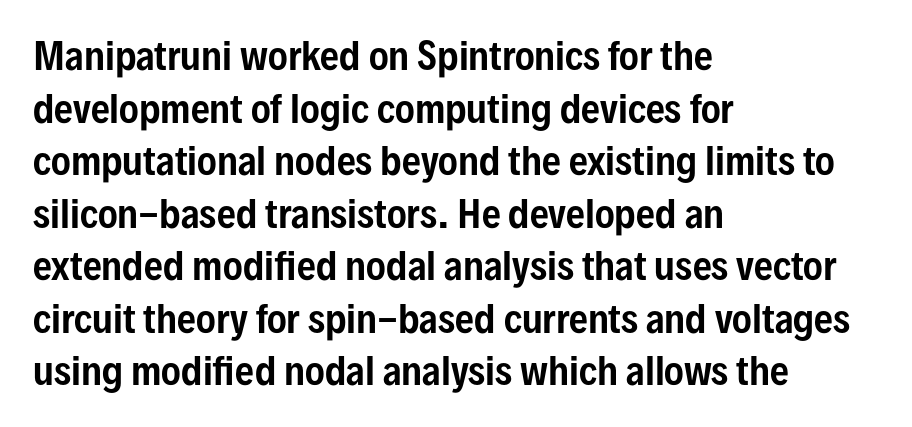
{"serif": "no", "italic": "no", "width": "condensed", "stroke_contrast": "low", "x_height": "medium", "monospaced": "no", "underline": "no", "align": "left", "line_spacing": "normal", "line_spacing_ratio": 1.42, "letter_spacing": "normal", "letter_spacing_em": 0.0, "glyph_px": 37}
